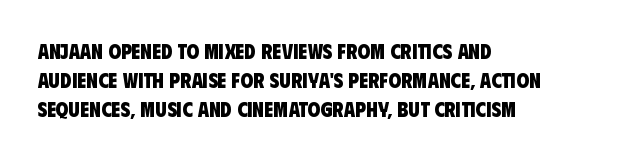
The strokes are fattened all the way to bold. The leading is moderate, giving the passage an even texture. The area under the type is left untouched. Teacher's note: observe the even left margin — that is flush-left alignment. Here the glyphs are tracked normally, forming tight word shapes.
